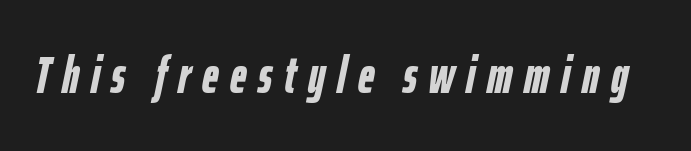
Between one letter and the next there's a generous, obvious gap. Quick note: underline off. The rendering uses natural spacing where letterforms have individual widths. Tall strokes in this sample are angled rather than plumb. Strokes here are thick enough to call this a true bold.
